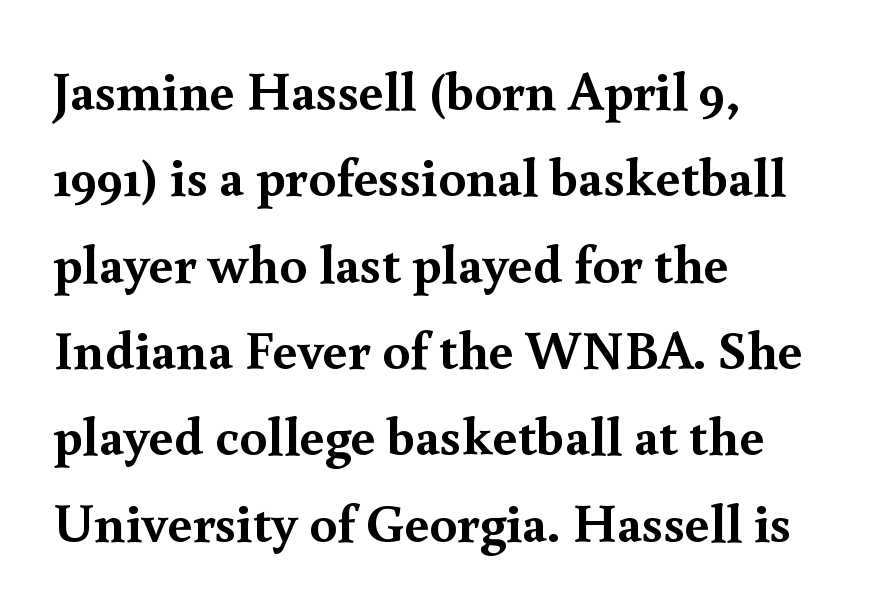
The image shows 55 px semibold serif type, upright; set left-aligned, normal line spacing (1.57x), normal letter spacing, not underlined; a small x-height.
